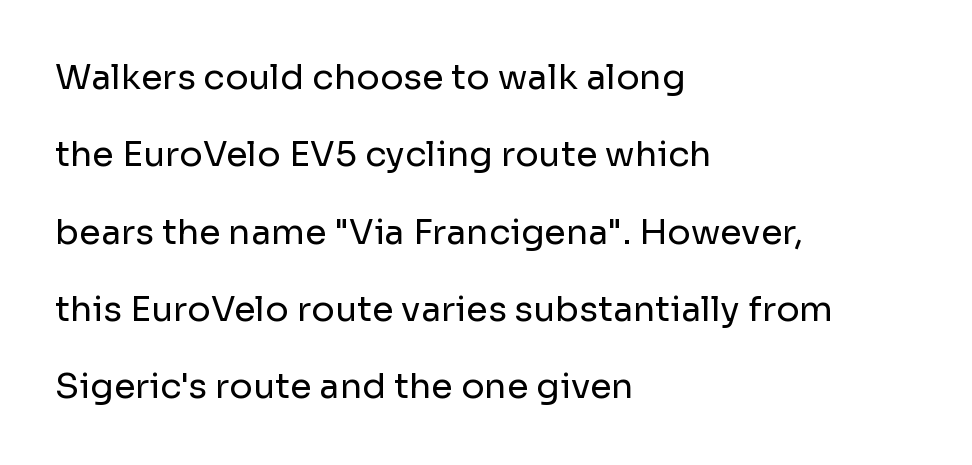
Q: Is the text bold? A: No.
Q: Is the text italic (slanted)? A: No, it is upright.
Q: Is the typeface a serif or a sans-serif typeface? A: Sans-serif.
Q: Is the text underlined? A: No.
Q: How is the paragraph aligned? A: Left-aligned.
Q: Is the spacing between letters normal or unusually wide? A: Normal.
Q: Is the spacing between lines tight, normal or loose? A: Loose.
Q: Width (condensed, normal, or wide)? A: Normal.
Q: Stroke contrast? A: Low.
Q: x-height? A: Medium.
Q: Monospaced? A: No.
